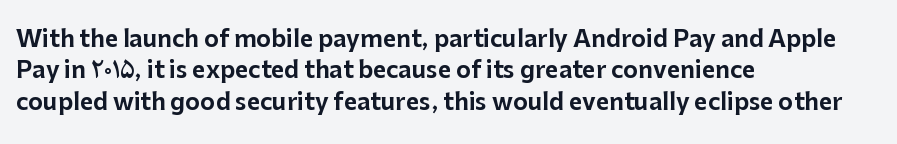
Q: Is the text italic (slanted)? A: No, it is upright.
Q: Is the text underlined? A: No.
Q: How is the paragraph aligned? A: Left-aligned.
Q: Is the spacing between letters normal or unusually wide? A: Normal.
Q: Is the spacing between lines tight, normal or loose? A: Normal.
